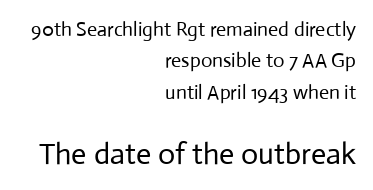
{"serif": "no", "italic": "no", "bold": "no", "weight": "regular", "width": "normal", "stroke_contrast": "low", "x_height": "medium", "monospaced": "no", "underline": "no", "align": "right", "line_spacing": "normal", "line_spacing_ratio": 1.57, "letter_spacing": "normal", "letter_spacing_em": 0.0, "larger_block": "second", "size_ratio": 1.5, "glyph_px": 30}
